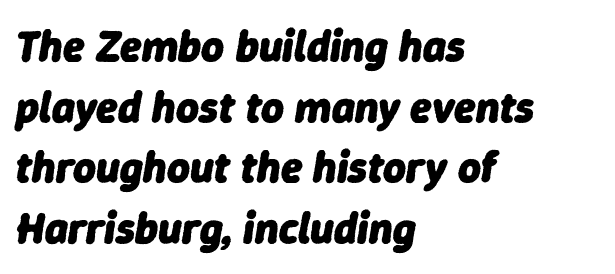
The image shows 44 px heavy type, italic (leaning right); set left-aligned, normal line spacing (1.38x), normal letter spacing, not underlined; low stroke contrast and a medium x-height.
